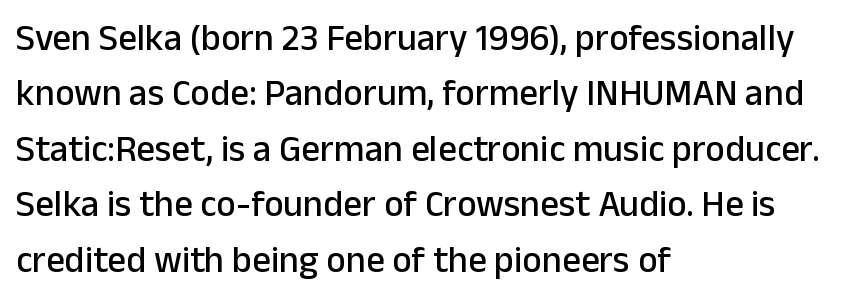
The image shows 37 px sans-serif type, upright; set left-aligned, normal line spacing (1.5x), normal letter spacing, not underlined; low stroke contrast and a medium x-height.
